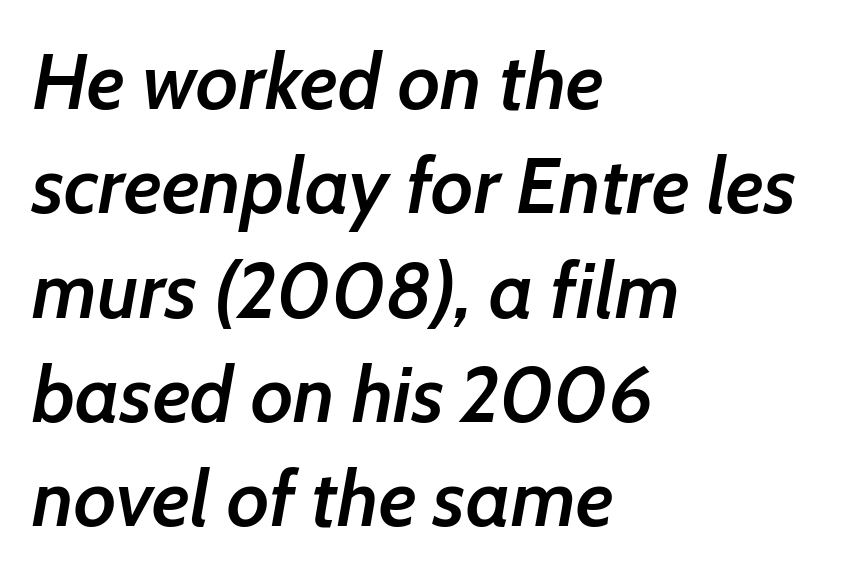
{"italic": "yes", "lean": "right", "slant_degrees": 7, "bold": "semi", "weight": "semibold", "width": "normal", "stroke_contrast": "low", "x_height": "medium", "monospaced": "no", "underline": "no", "align": "left", "line_spacing": "normal", "line_spacing_ratio": 1.32, "letter_spacing": "normal", "letter_spacing_em": 0.0, "glyph_px": 79}
